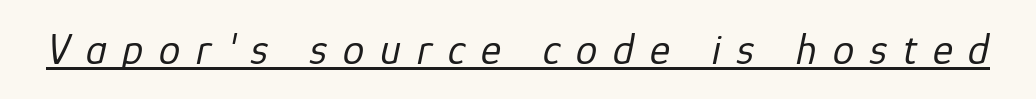
Q: Is the text bold? A: No.
Q: Is the text italic (slanted)? A: Yes, it leans right by about 12 degrees.
Q: Is the text underlined? A: Yes.
Q: Is the spacing between letters normal or unusually wide? A: Unusually wide.
Q: Width (condensed, normal, or wide)? A: Normal.
Q: Stroke contrast? A: Low.
Q: x-height? A: Medium.
Q: Monospaced? A: No.
